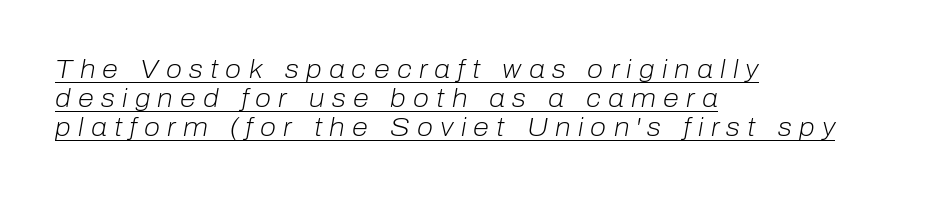
The image shows 26 px text type, italic (leaning right); set left-aligned, tight line spacing (1.11x), unusually wide letter spacing (+0.28 em), underlined.
